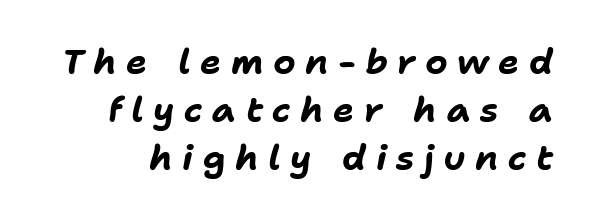
Q: Is the text bold? A: Yes.
Q: Is the text italic (slanted)? A: Yes, it leans right by about 11 degrees.
Q: Is the text underlined? A: No.
Q: Is the spacing between letters normal or unusually wide? A: Unusually wide.
Q: Is the spacing between lines tight, normal or loose? A: Normal.
Q: Width (condensed, normal, or wide)? A: Normal.
Q: Stroke contrast? A: Low.
Q: x-height? A: Medium.
Q: Monospaced? A: No.
